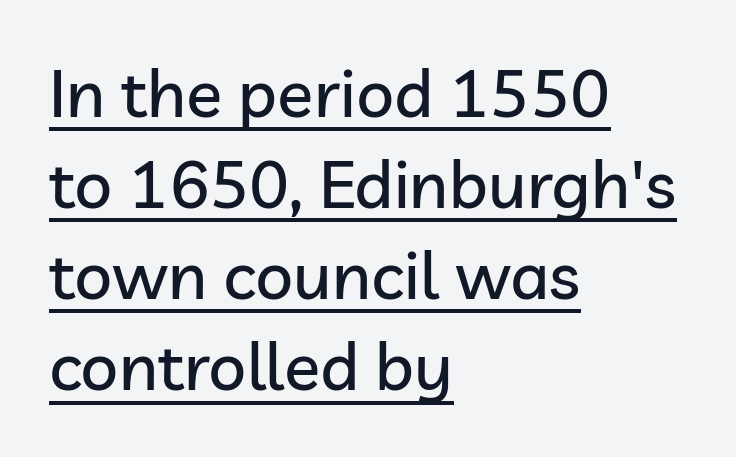
The image shows 67 px sans-serif type, upright; set left-aligned, normal line spacing (1.36x), normal letter spacing, underlined; low stroke contrast and a medium x-height.
